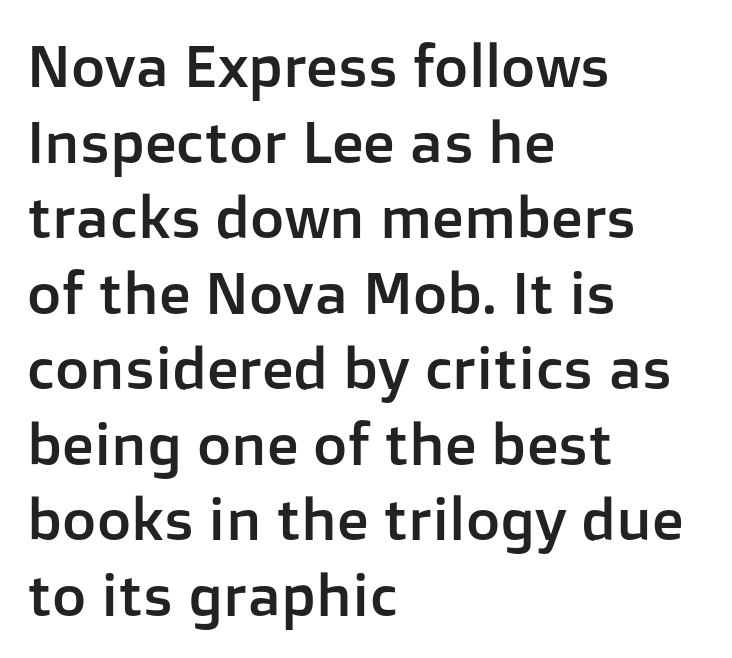
Each letter keeps its own natural width here, so spacing adapts to shape. Vertically, the passage feels balanced, rows spaced as you'd expect. Ordinary non-slanted type is in use. Rule under the text: the space is simply empty. The ragged edge is on the right, which tells us the setting is flush left. There is no visible air inserted between adjacent glyphs.
